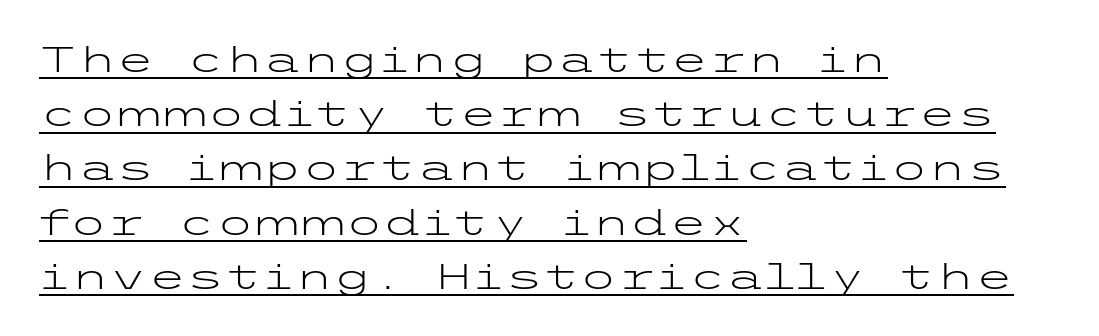
The image shows 35 px light, wide sans-serif type, upright; set left-aligned, normal line spacing (1.55x), normal letter spacing, underlined; low stroke contrast and a medium x-height.
